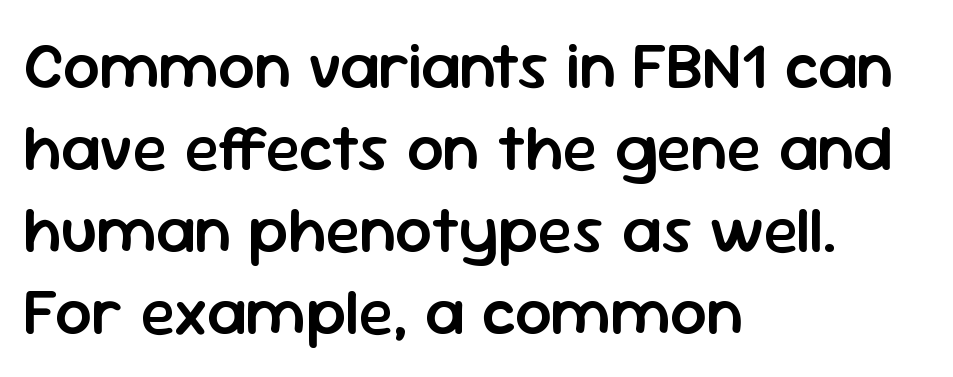
The image shows 65 px semibold sans-serif type, upright; set left-aligned, normal line spacing (1.26x), normal letter spacing, not underlined; low stroke contrast and a medium x-height.
